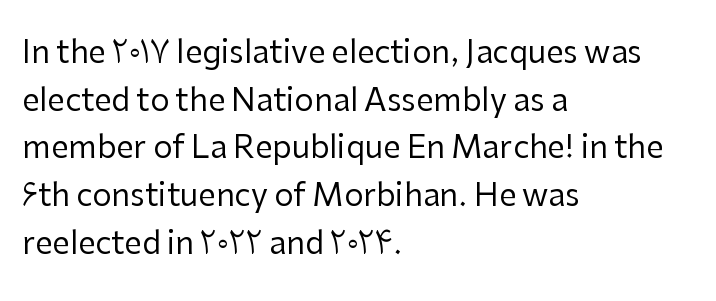
The image shows 31 px regular-weight sans-serif type, upright; set left-aligned, normal line spacing (1.54x), normal letter spacing, not underlined; low stroke contrast and a medium x-height.
